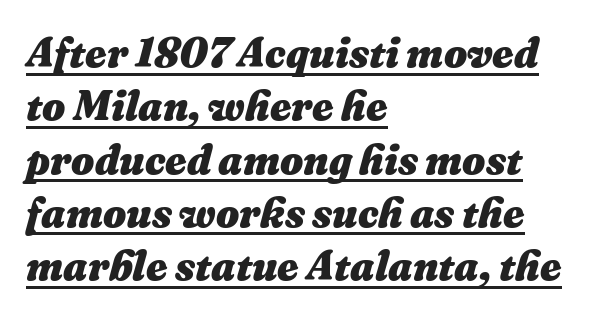
Q: Is the text bold? A: Yes.
Q: Is the text italic (slanted)? A: Yes, it leans right by about 16 degrees.
Q: Is the text underlined? A: Yes.
Q: How is the paragraph aligned? A: Left-aligned.
Q: Is the spacing between letters normal or unusually wide? A: Normal.
Q: Is the spacing between lines tight, normal or loose? A: Normal.
Q: Width (condensed, normal, or wide)? A: Normal.
Q: Stroke contrast? A: Medium.
Q: x-height? A: Medium.
Q: Monospaced? A: No.
